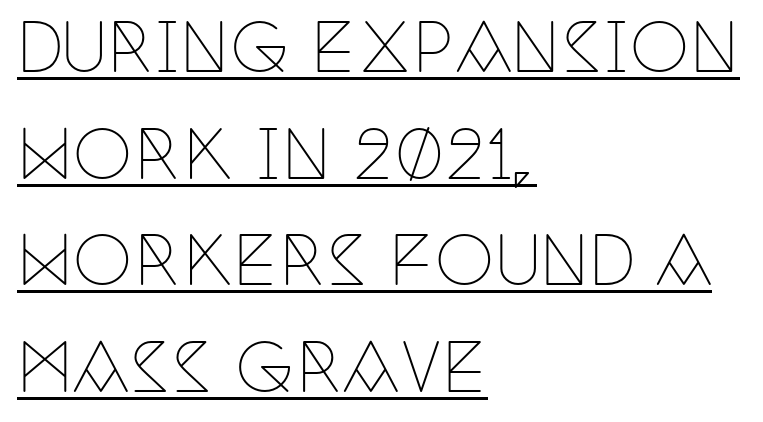
Q: Is the text bold? A: No.
Q: Is the text italic (slanted)? A: No, it is upright.
Q: Is the typeface a serif or a sans-serif typeface? A: Serif.
Q: Is the text underlined? A: Yes.
Q: How is the paragraph aligned? A: Left-aligned.
Q: Is the spacing between letters normal or unusually wide? A: Normal.
Q: Is the spacing between lines tight, normal or loose? A: Normal.
Q: Width (condensed, normal, or wide)? A: Condensed.
Q: Stroke contrast? A: Low.
Q: x-height? A: Large.
Q: Monospaced? A: No.
